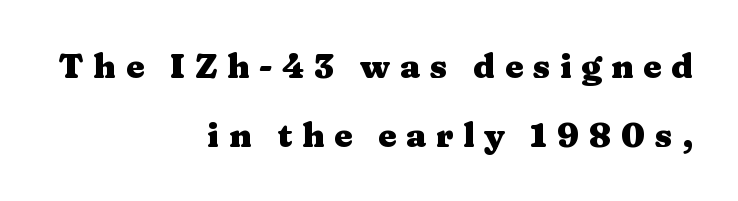
Q: Is the text bold? A: Yes.
Q: Is the text italic (slanted)? A: No, it is upright.
Q: Is the typeface a serif or a sans-serif typeface? A: Serif.
Q: Is the text underlined? A: No.
Q: How is the paragraph aligned? A: Right-aligned.
Q: Is the spacing between letters normal or unusually wide? A: Unusually wide.
Q: Is the spacing between lines tight, normal or loose? A: Loose.
Q: Width (condensed, normal, or wide)? A: Wide.
Q: Stroke contrast? A: Medium.
Q: x-height? A: Medium.
Q: Monospaced? A: No.
